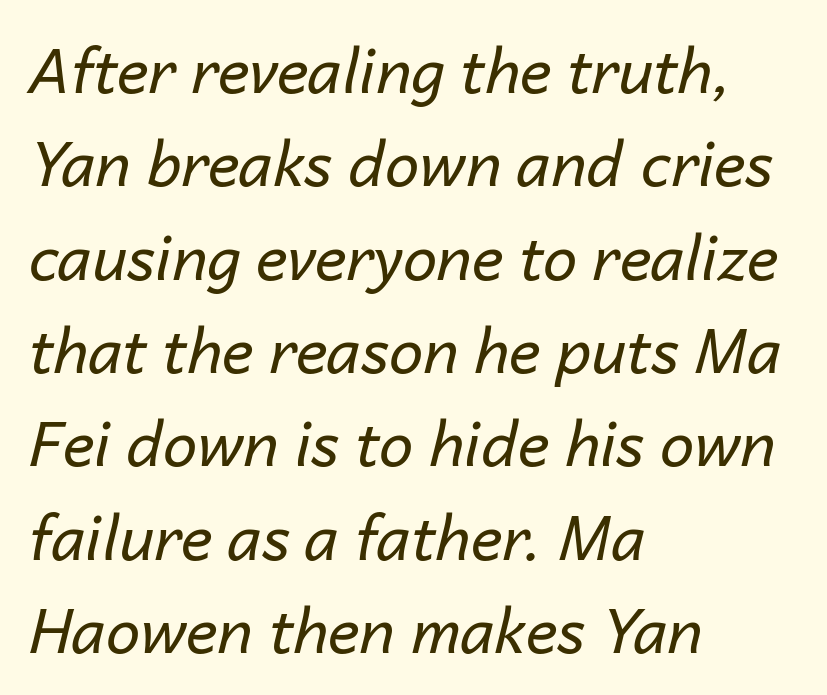
Is this a fixed-width face? No — the glyphs have proportional, varying widths. Stroke mass is kept to a normal reading level or below. Successive baselines arrive at the customary interval. How are the letters spaced? Ordinarily, with no added tracking.
